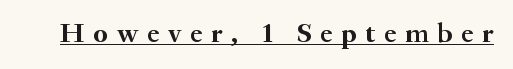
I'd call this a serif setting — the letters wear small feet. Is this a fixed-width face? No — the glyphs have proportional, varying widths. Students, this is bold: see how much ink each stroke carries. Do the letters lean? They stand straight.
